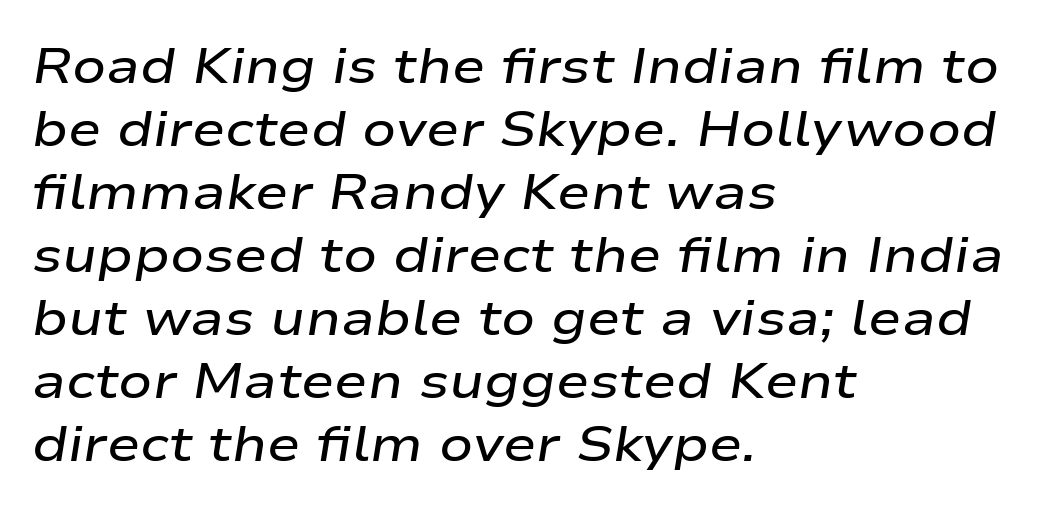
Q: Is the text bold? A: Semi-bold.
Q: Is the text italic (slanted)? A: Yes, it leans right by about 9 degrees.
Q: Is the text underlined? A: No.
Q: How is the paragraph aligned? A: Left-aligned.
Q: Is the spacing between letters normal or unusually wide? A: Normal.
Q: Is the spacing between lines tight, normal or loose? A: Normal.
Q: Width (condensed, normal, or wide)? A: Wide.
Q: Stroke contrast? A: Low.
Q: x-height? A: Medium.
Q: Monospaced? A: No.
